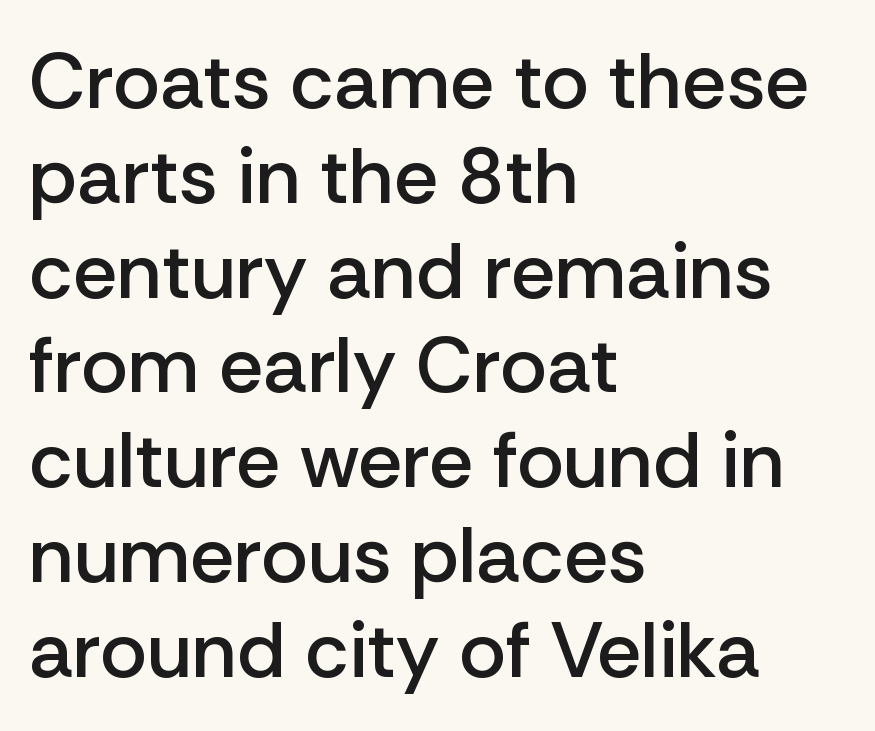
Line beginnings align vertically; line endings do not. The passage shown is not underscored anywhere. A semibold gives these letters moderate extra thickness, short of bold. Each word holds together tightly as a unit, with standard inter-letter gaps. Look at the bottom of the vertical strokes: they stop flat, with no serifs.
